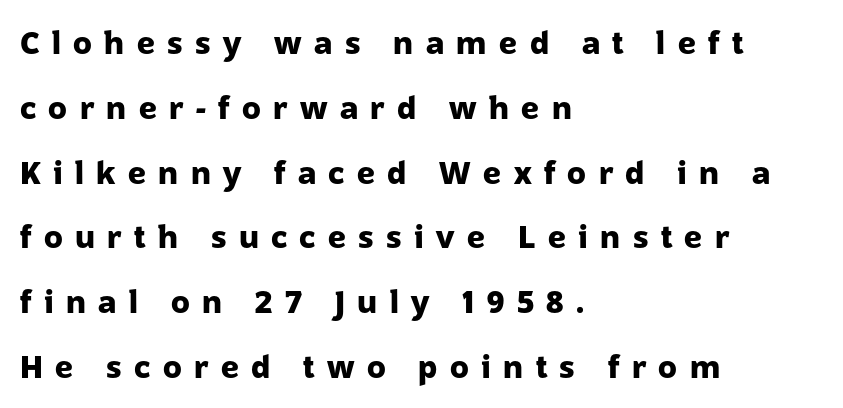
Q: Is the text bold? A: Yes.
Q: Is the text italic (slanted)? A: No, it is upright.
Q: Is the typeface a serif or a sans-serif typeface? A: Sans-serif.
Q: Is the text underlined? A: No.
Q: How is the paragraph aligned? A: Left-aligned.
Q: Is the spacing between letters normal or unusually wide? A: Unusually wide.
Q: Is the spacing between lines tight, normal or loose? A: Loose.
Q: Width (condensed, normal, or wide)? A: Normal.
Q: Stroke contrast? A: Low.
Q: x-height? A: Medium.
Q: Monospaced? A: No.
